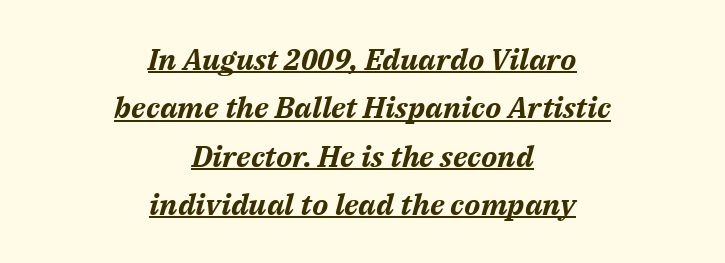
Q: Is the text bold? A: Yes.
Q: Is the text italic (slanted)? A: Yes, it leans right by about 14 degrees.
Q: Is the text underlined? A: Yes.
Q: How is the paragraph aligned? A: Centered.
Q: Is the spacing between letters normal or unusually wide? A: Normal.
Q: Is the spacing between lines tight, normal or loose? A: Normal.
Q: Width (condensed, normal, or wide)? A: Normal.
Q: Stroke contrast? A: Medium.
Q: x-height? A: Medium.
Q: Monospaced? A: No.
